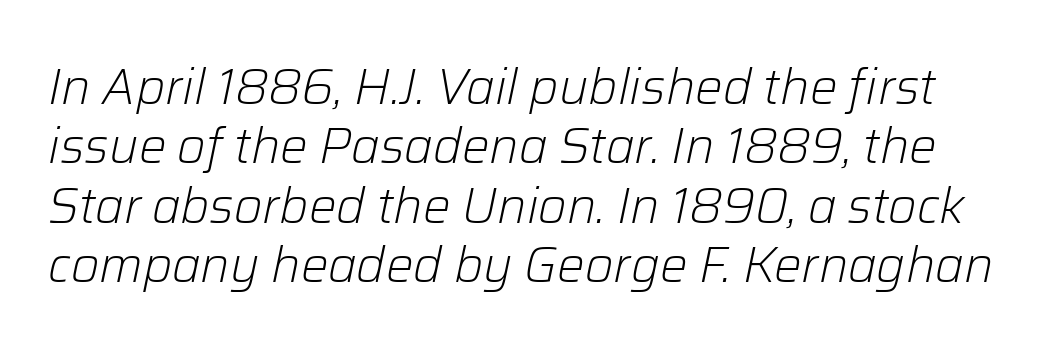
The image shows 49 px light type, italic (leaning right); set line spacing 1.21x, normal letter spacing, not underlined; low stroke contrast and a medium x-height.
